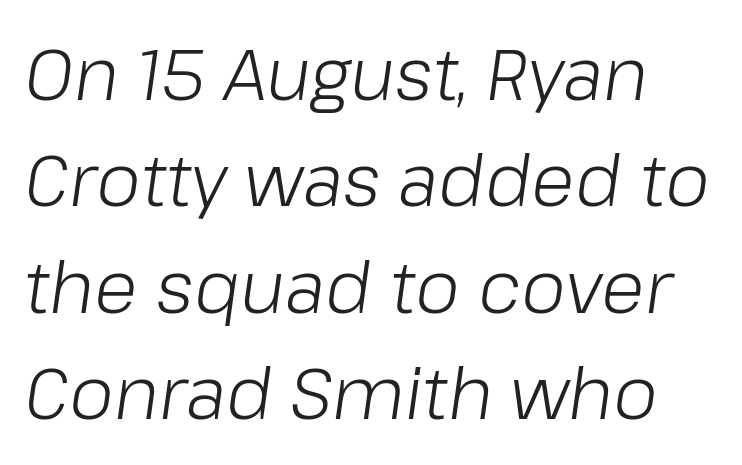
The image shows 71 px light type, italic (leaning right); set left-aligned, normal line spacing (1.5x), normal letter spacing, not underlined; low stroke contrast and a medium x-height.
